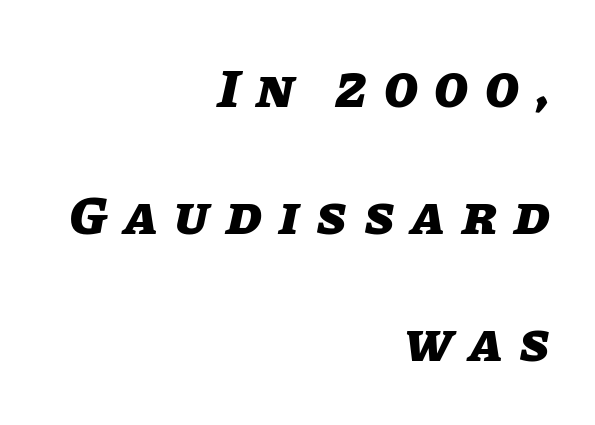
{"italic": "yes", "lean": "right", "slant_degrees": 11, "bold": "yes", "weight": "heavy", "width": "normal", "stroke_contrast": "low", "x_height": "large", "monospaced": "no", "underline": "no", "align": "right", "line_spacing": "loose", "line_spacing_ratio": 2.31, "letter_spacing": "wide", "letter_spacing_em": 0.31, "glyph_px": 55}
